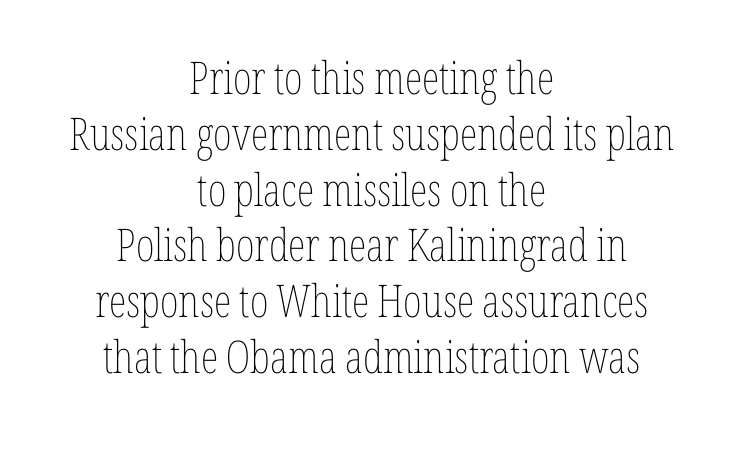
Q: Is the text bold? A: No.
Q: Is the text italic (slanted)? A: No, it is upright.
Q: Is the text underlined? A: No.
Q: How is the paragraph aligned? A: Centered.
Q: Is the spacing between letters normal or unusually wide? A: Normal.
Q: Width (condensed, normal, or wide)? A: Condensed.
Q: Stroke contrast? A: Low.
Q: x-height? A: Medium.
Q: Monospaced? A: No.
